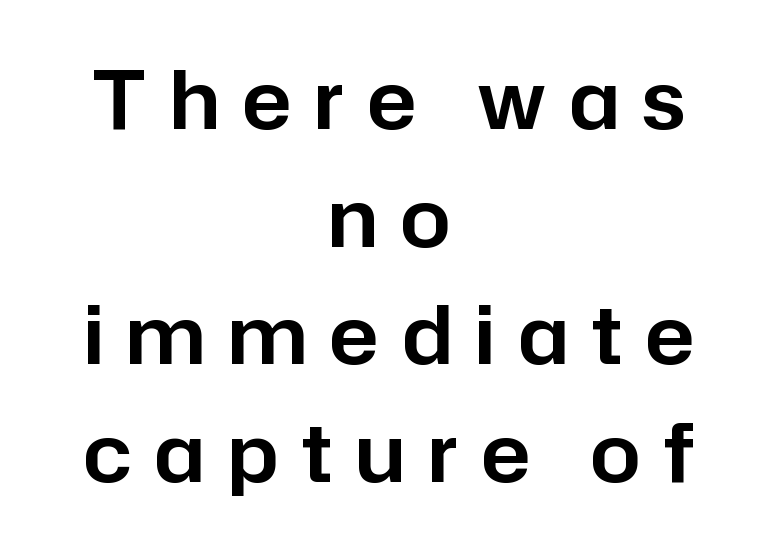
The space directly below the letters is spotless. Leftover space on each line is divided equally before and after the words. How would I describe the line gaps? Plain and ordinary. Posture: vertical. Each letter keeps its own natural width here, so spacing adapts to shape. The passage shown has open, widely tracked lettering throughout.
